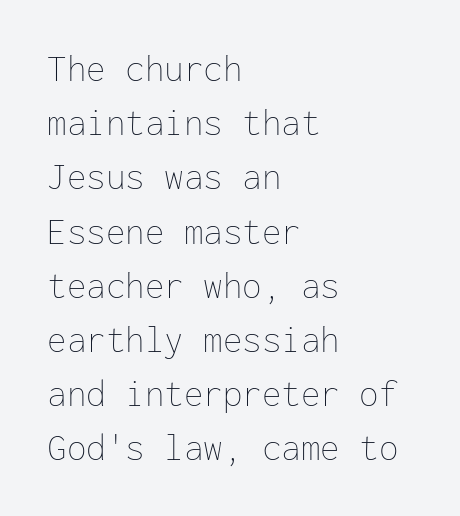
Q: Is the text bold? A: No.
Q: Is the text italic (slanted)? A: No, it is upright.
Q: Is the text underlined? A: No.
Q: How is the paragraph aligned? A: Left-aligned.
Q: Is the spacing between letters normal or unusually wide? A: Normal.
Q: Is the spacing between lines tight, normal or loose? A: Normal.
Q: Width (condensed, normal, or wide)? A: Normal.
Q: Stroke contrast? A: Low.
Q: x-height? A: Medium.
Q: Monospaced? A: Yes.
